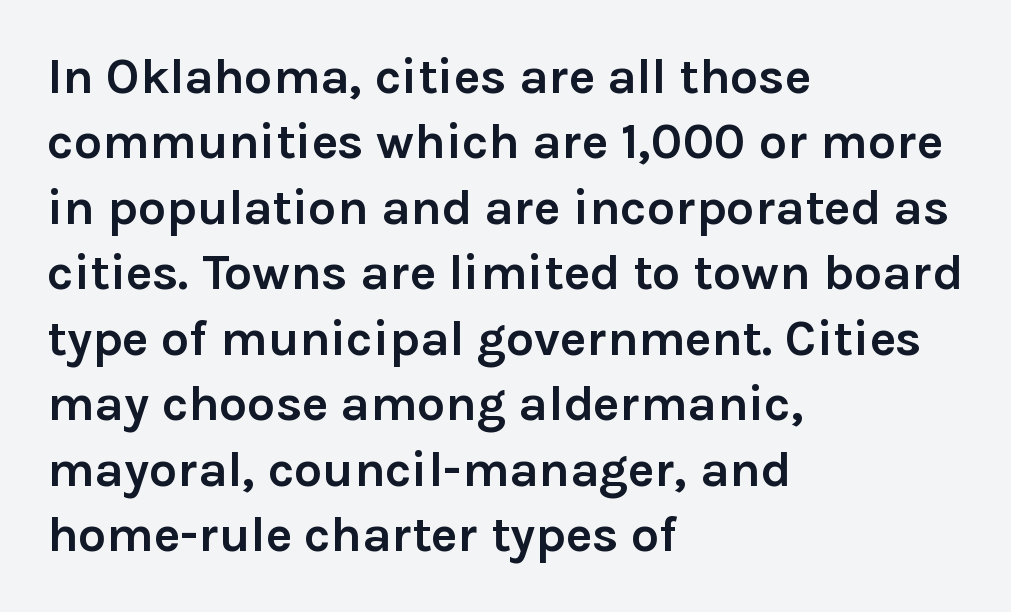
Q: Is the text bold? A: Yes.
Q: Is the text italic (slanted)? A: No, it is upright.
Q: Is the typeface a serif or a sans-serif typeface? A: Sans-serif.
Q: Is the text underlined? A: No.
Q: How is the paragraph aligned? A: Left-aligned.
Q: Is the spacing between letters normal or unusually wide? A: Normal.
Q: Is the spacing between lines tight, normal or loose? A: Normal.
Q: Width (condensed, normal, or wide)? A: Normal.
Q: x-height? A: Medium.
Q: Monospaced? A: No.
